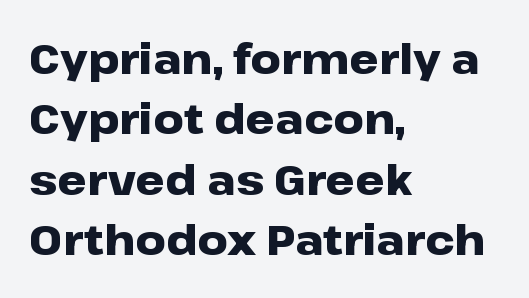
The image shows 42 px heavy, wide sans-serif type, upright; set left-aligned, normal line spacing (1.44x), normal letter spacing, not underlined; low stroke contrast and a medium x-height.
